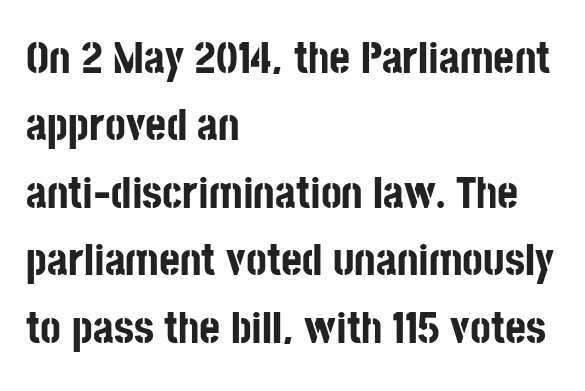
Here the designer chose a conventional face with non-uniform glyph widths. Bare-footed words on every line. Summary of weight: heavy, a full bold. A typesetter would call this zero additional tracking. This sample uses a sans-serif face. Regular leading.
